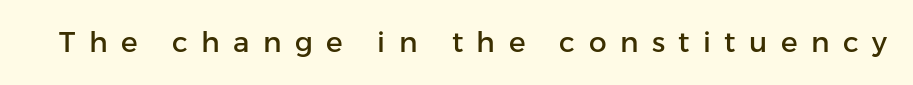
Each row of text sits above clean, open space. Does extra space separate the letters? Yes, quite a lot of it. A typesetter would label this face a sans. It's the straight-up-and-down kind of type.
